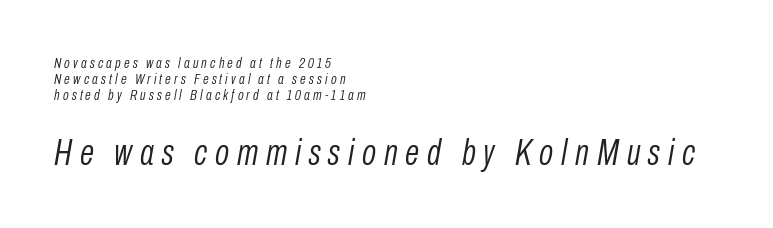
Horizontal alignment here is leftward, the default for most running prose. The passage shown has open, widely tracked lettering throughout. The words here are not underlined. Horizontal bands of white between lines are thin slivers.
